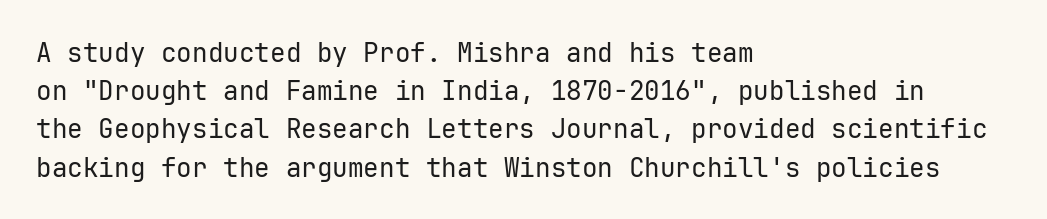
The vertical gap from one line to the next is medium. Quick note: underline off. The characters are drawn with everyday or finer stroke widths. A typesetter would mark this as roman, not italic. Caption: multi-line text, flush left, ragged right.
